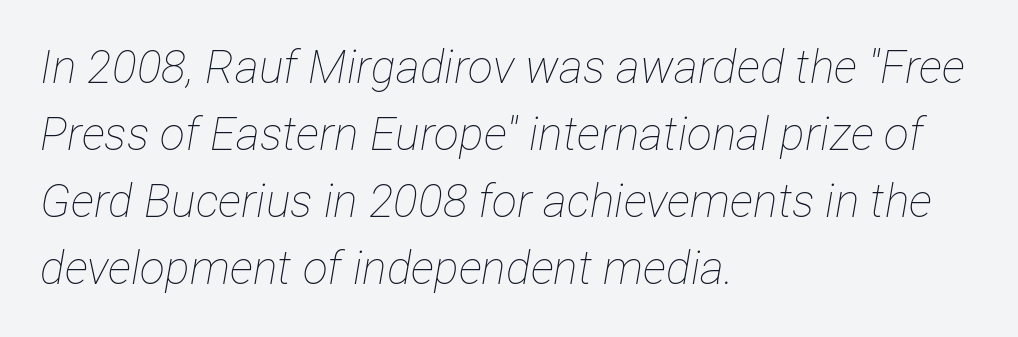
Q: Is the text bold? A: No.
Q: Is the text italic (slanted)? A: Yes, it leans right by about 12 degrees.
Q: Is the text underlined? A: No.
Q: How is the paragraph aligned? A: Left-aligned.
Q: Is the spacing between letters normal or unusually wide? A: Normal.
Q: Is the spacing between lines tight, normal or loose? A: Normal.
Q: Width (condensed, normal, or wide)? A: Condensed.
Q: Stroke contrast? A: Low.
Q: x-height? A: Medium.
Q: Monospaced? A: No.
